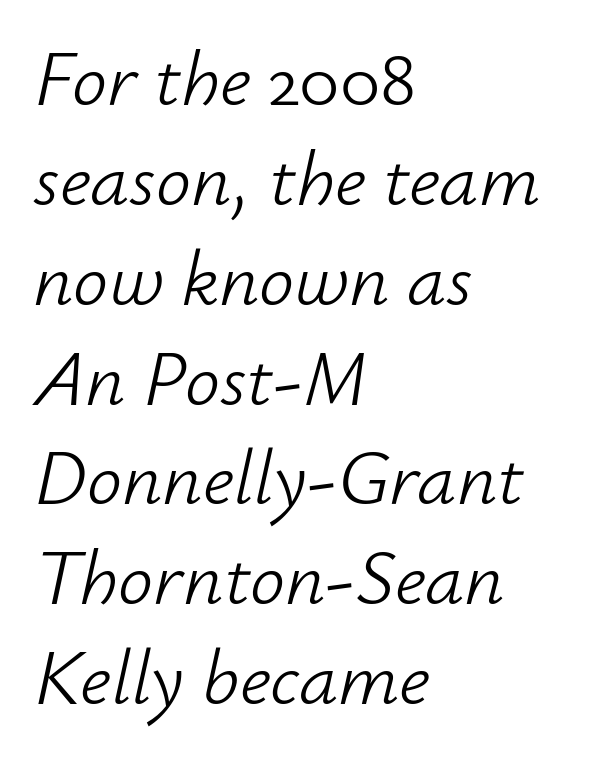
Q: Is the text bold? A: No.
Q: Is the text italic (slanted)? A: Yes, it leans right by about 12 degrees.
Q: Is the text underlined? A: No.
Q: How is the paragraph aligned? A: Left-aligned.
Q: Is the spacing between letters normal or unusually wide? A: Normal.
Q: Is the spacing between lines tight, normal or loose? A: Normal.
Q: Width (condensed, normal, or wide)? A: Normal.
Q: Stroke contrast? A: Low.
Q: x-height? A: Small.
Q: Monospaced? A: No.
